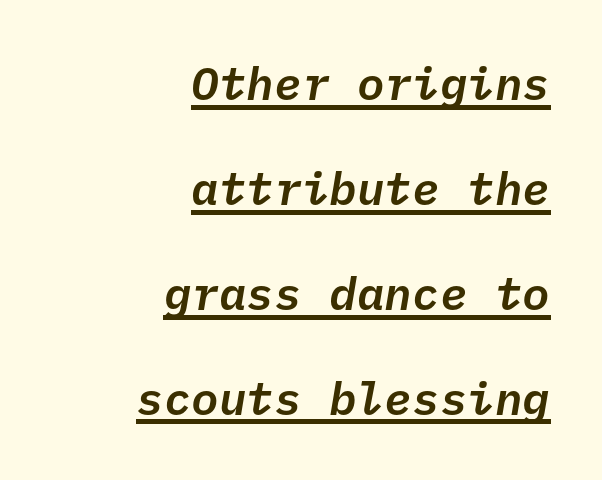
Baseline-to-baseline distance is far greater than the letter height. Students, observe the line beneath the letters — that is underlining. The axis of the letterforms is tilted away from vertical. The rag falls on the left side of this text block. A typesetter would call this zero additional tracking.
